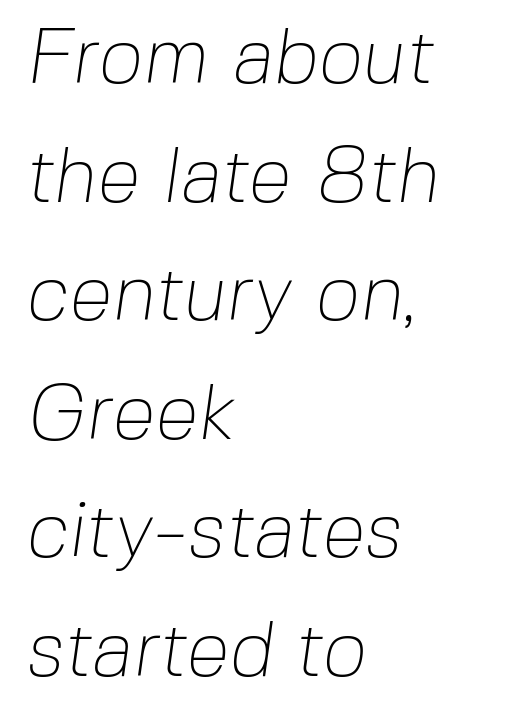
Q: Is the text bold? A: No.
Q: Is the typeface a serif or a sans-serif typeface? A: Sans-serif.
Q: Is the text underlined? A: No.
Q: How is the paragraph aligned? A: Left-aligned.
Q: Is the spacing between letters normal or unusually wide? A: Normal.
Q: Is the spacing between lines tight, normal or loose? A: Normal.
Q: Width (condensed, normal, or wide)? A: Normal.
Q: Stroke contrast? A: Low.
Q: x-height? A: Medium.
Q: Monospaced? A: No.
